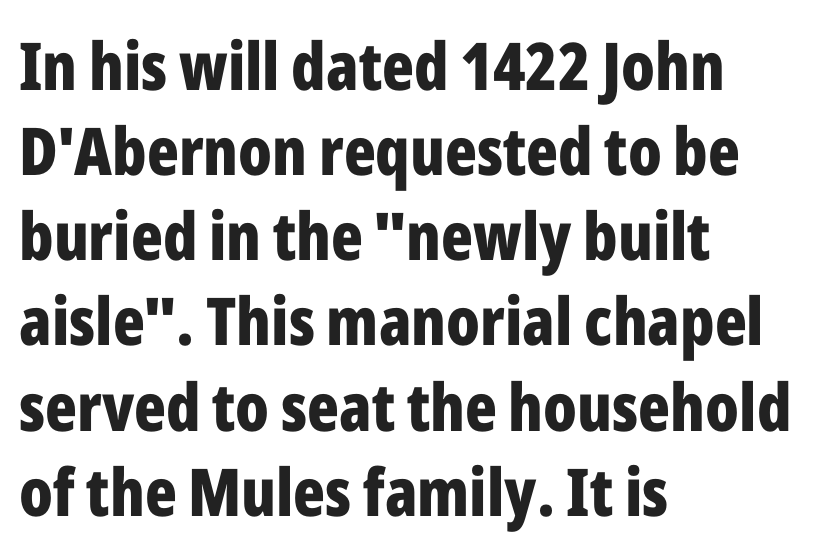
{"serif": "no", "italic": "no", "bold": "yes", "weight": "bold", "width": "condensed", "stroke_contrast": "low", "x_height": "medium", "monospaced": "no", "underline": "no", "align": "left", "line_spacing": "normal", "line_spacing_ratio": 1.29, "letter_spacing": "normal", "letter_spacing_em": 0.0, "glyph_px": 66}
